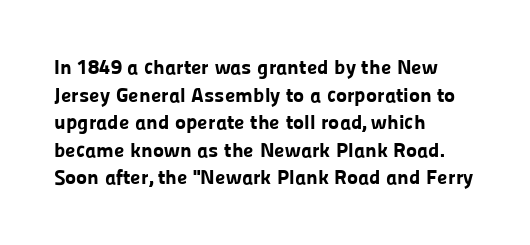
{"italic": "no", "bold": "yes", "underline": "no", "align": "left", "line_spacing": "normal", "line_spacing_ratio": 1.31, "letter_spacing": "normal", "letter_spacing_em": 0.0, "glyph_px": 21}
